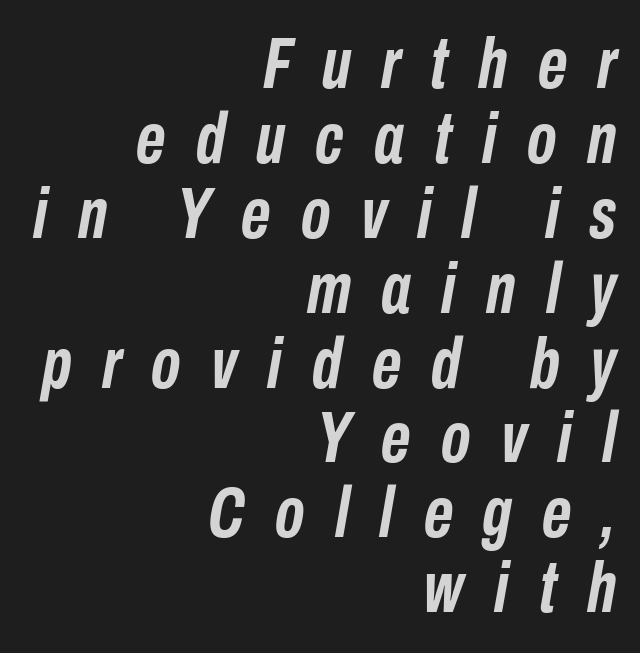
Q: Is the text bold? A: Yes.
Q: Is the text italic (slanted)? A: Yes, it leans right by about 10 degrees.
Q: Is the text underlined? A: No.
Q: How is the paragraph aligned? A: Right-aligned.
Q: Is the spacing between letters normal or unusually wide? A: Unusually wide.
Q: Is the spacing between lines tight, normal or loose? A: Tight.
Q: Width (condensed, normal, or wide)? A: Condensed.
Q: Stroke contrast? A: Low.
Q: x-height? A: Medium.
Q: Monospaced? A: No.
